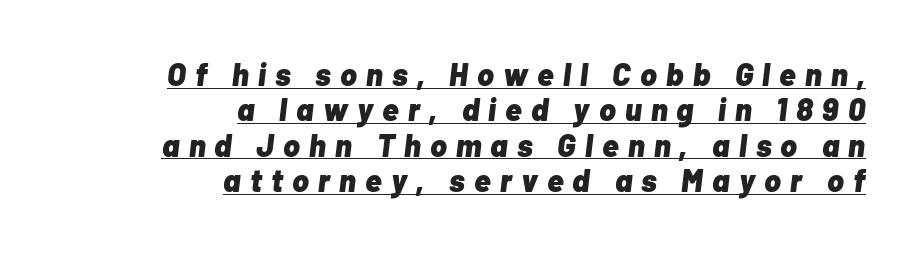
Q: Is the text bold? A: Yes.
Q: Is the text italic (slanted)? A: Yes, it leans right by about 7 degrees.
Q: Is the text underlined? A: Yes.
Q: How is the paragraph aligned? A: Right-aligned.
Q: Is the spacing between letters normal or unusually wide? A: Unusually wide.
Q: Is the spacing between lines tight, normal or loose? A: Tight.
Q: Width (condensed, normal, or wide)? A: Normal.
Q: Stroke contrast? A: Low.
Q: x-height? A: Medium.
Q: Monospaced? A: No.
